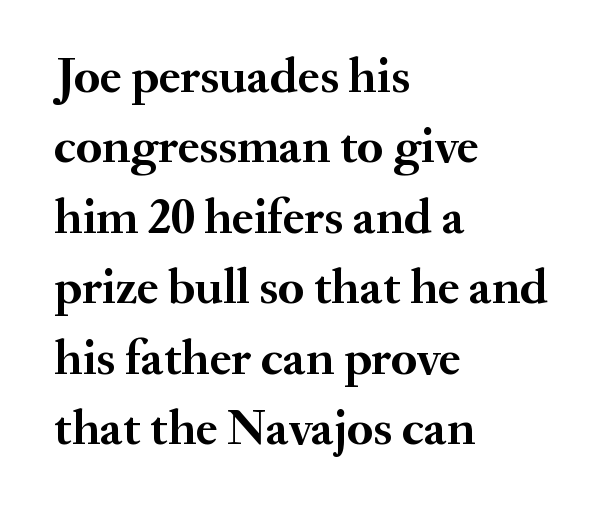
{"serif": "yes", "italic": "no", "bold": "yes", "weight": "semibold", "width": "normal", "stroke_contrast": "medium", "x_height": "small", "monospaced": "no", "underline": "no", "align": "left", "line_spacing": "normal", "line_spacing_ratio": 1.41, "letter_spacing": "normal", "letter_spacing_em": 0.0, "glyph_px": 50}
